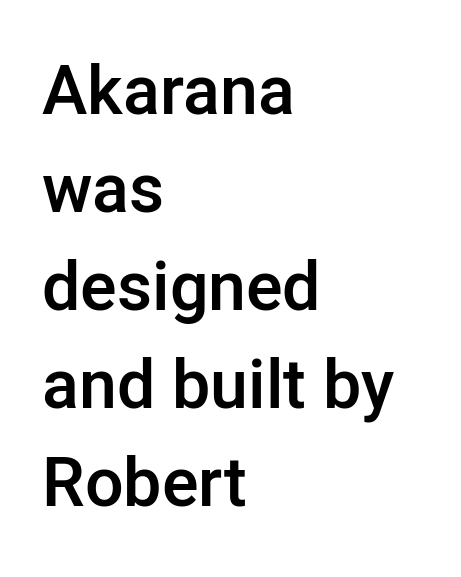
{"serif": "no", "italic": "no", "bold": "semi", "weight": "semibold", "width": "normal", "stroke_contrast": "low", "x_height": "medium", "monospaced": "no", "underline": "no", "align": "left", "line_spacing": "normal", "line_spacing_ratio": 1.44, "letter_spacing": "normal", "letter_spacing_em": 0.0, "glyph_px": 68}
